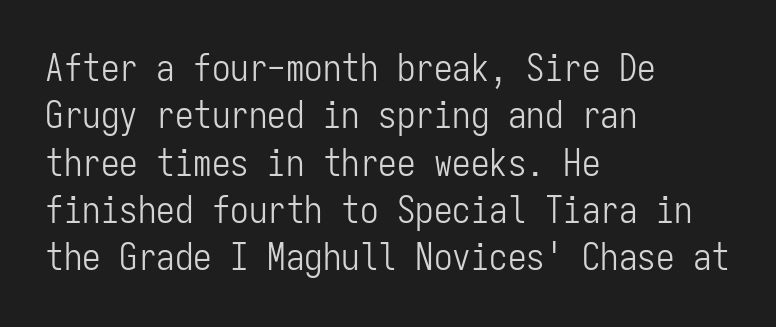
Fixed-width glyphs throughout — classic coding-font behaviour. Quick note: interline space is typical. Caption: face not bold, strokes unweighted. These lines are composed in type without serifs. The rendering keeps characters at their native spacing.
